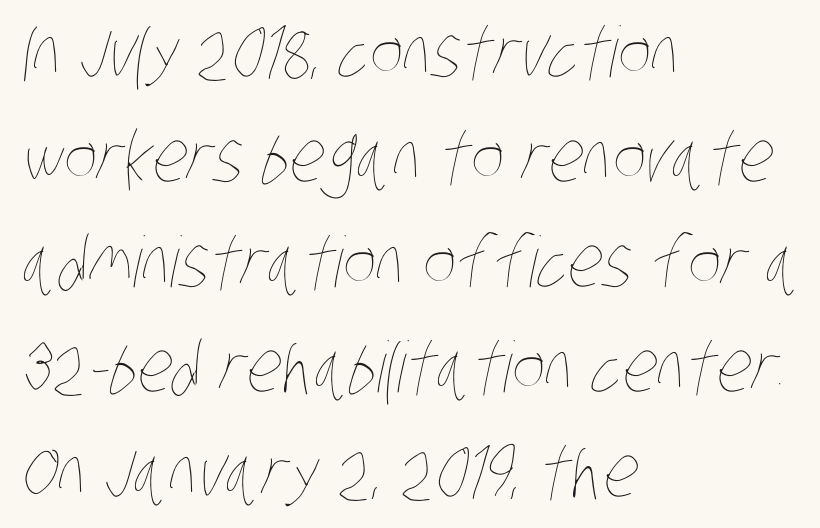
Q: Is the text bold? A: No.
Q: Is the text underlined? A: No.
Q: How is the paragraph aligned? A: Left-aligned.
Q: Is the spacing between letters normal or unusually wide? A: Normal.
Q: Is the spacing between lines tight, normal or loose? A: Normal.
Q: Width (condensed, normal, or wide)? A: Condensed.
Q: Stroke contrast? A: Low.
Q: x-height? A: Large.
Q: Monospaced? A: No.
